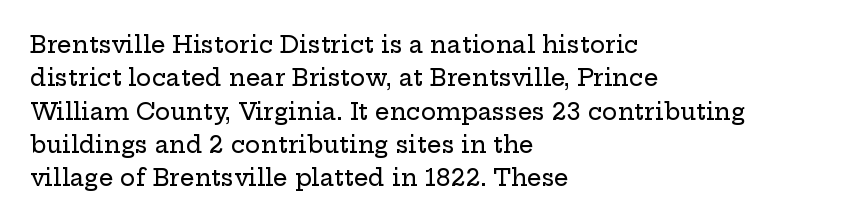
Q: Is the text italic (slanted)? A: No, it is upright.
Q: Is the text underlined? A: No.
Q: How is the paragraph aligned? A: Left-aligned.
Q: Is the spacing between letters normal or unusually wide? A: Normal.
Q: Is the spacing between lines tight, normal or loose? A: Normal.
